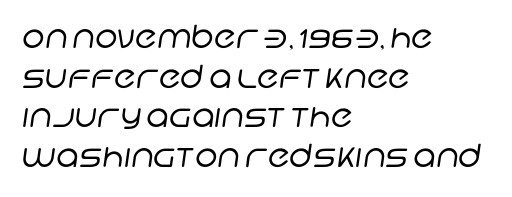
The image shows 32 px regular-weight sans-serif type; set left-aligned, line spacing 1.24x, normal letter spacing, not underlined; low stroke contrast and a large x-height.
